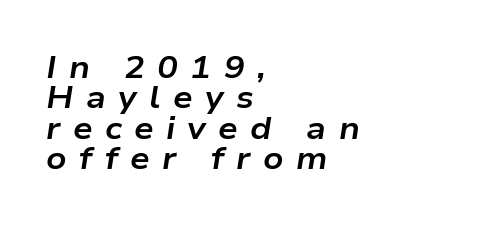
{"italic": "yes", "lean": "right", "slant_degrees": 9, "bold": "yes", "weight": "bold", "width": "wide", "stroke_contrast": "low", "x_height": "medium", "monospaced": "no", "underline": "no", "align": "left", "line_spacing": "tight", "line_spacing_ratio": 0.98, "letter_spacing": "wide", "letter_spacing_em": 0.4, "glyph_px": 31}
